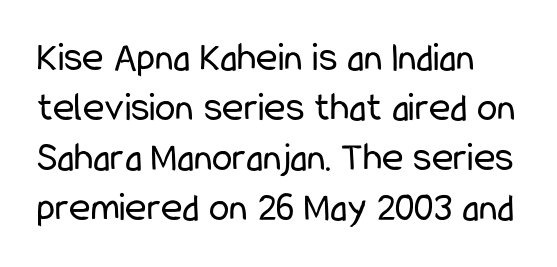
The image shows 41 px regular-weight, condensed sans-serif type, upright; set line spacing 1.22x, normal letter spacing, not underlined; low stroke contrast and a medium x-height.
